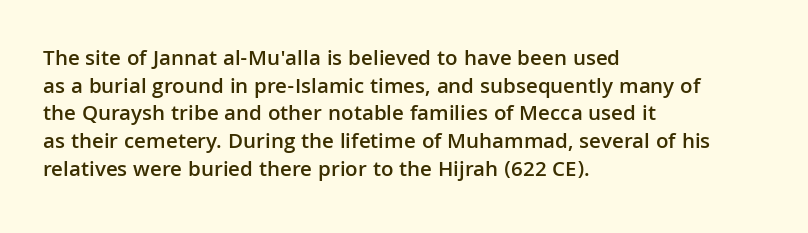
You can tell it's not italic because the verticals are truly vertical. Underlining? Definitely not there. Teacher's note: observe the even left margin — that is flush-left alignment. On the weight axis this lands at semibold, roughly 600.
